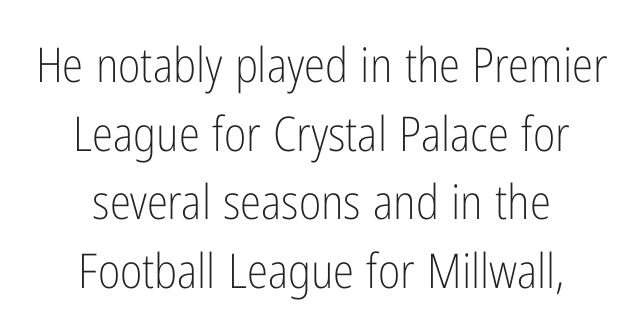
Q: Is the text bold? A: No.
Q: Is the text italic (slanted)? A: No, it is upright.
Q: Is the typeface a serif or a sans-serif typeface? A: Sans-serif.
Q: Is the text underlined? A: No.
Q: How is the paragraph aligned? A: Centered.
Q: Is the spacing between letters normal or unusually wide? A: Normal.
Q: Is the spacing between lines tight, normal or loose? A: Normal.
Q: Width (condensed, normal, or wide)? A: Condensed.
Q: Stroke contrast? A: Low.
Q: x-height? A: Medium.
Q: Monospaced? A: No.
